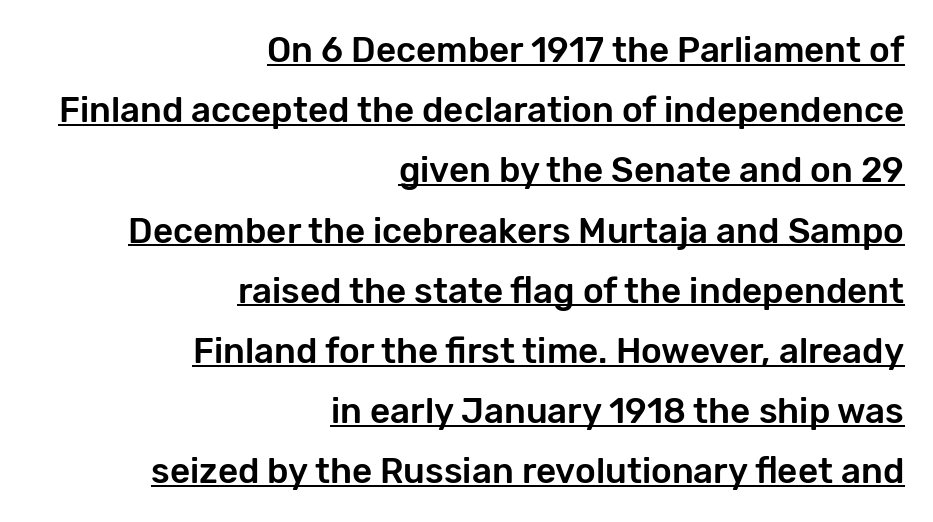
Q: Is the text italic (slanted)? A: No, it is upright.
Q: Is the typeface a serif or a sans-serif typeface? A: Sans-serif.
Q: Is the text underlined? A: Yes.
Q: How is the paragraph aligned? A: Right-aligned.
Q: Is the spacing between letters normal or unusually wide? A: Normal.
Q: Width (condensed, normal, or wide)? A: Normal.
Q: Stroke contrast? A: Low.
Q: x-height? A: Medium.
Q: Monospaced? A: No.
